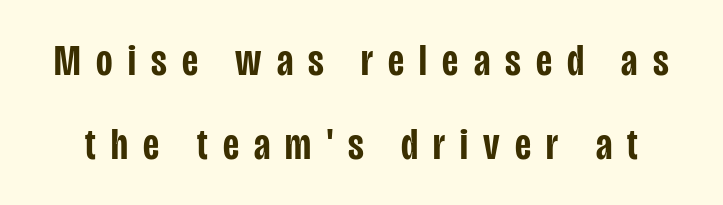
Q: Is the text bold? A: Semi-bold.
Q: Is the text italic (slanted)? A: No, it is upright.
Q: Is the typeface a serif or a sans-serif typeface? A: Sans-serif.
Q: Is the text underlined? A: No.
Q: Is the spacing between letters normal or unusually wide? A: Unusually wide.
Q: Width (condensed, normal, or wide)? A: Condensed.
Q: Stroke contrast? A: Low.
Q: x-height? A: Large.
Q: Monospaced? A: No.
